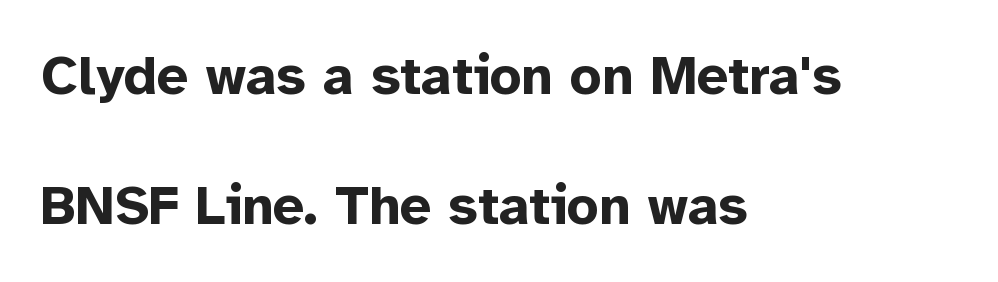
Q: Is the text bold? A: Yes.
Q: Is the text italic (slanted)? A: No, it is upright.
Q: Is the typeface a serif or a sans-serif typeface? A: Sans-serif.
Q: Is the text underlined? A: No.
Q: How is the paragraph aligned? A: Left-aligned.
Q: Is the spacing between letters normal or unusually wide? A: Normal.
Q: Is the spacing between lines tight, normal or loose? A: Loose.
Q: Width (condensed, normal, or wide)? A: Normal.
Q: Stroke contrast? A: Low.
Q: x-height? A: Medium.
Q: Monospaced? A: No.
